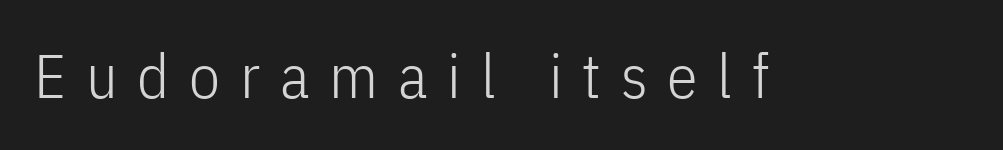
Q: Is the text bold? A: No.
Q: Is the text italic (slanted)? A: No, it is upright.
Q: Is the typeface a serif or a sans-serif typeface? A: Sans-serif.
Q: Is the text underlined? A: No.
Q: Is the spacing between letters normal or unusually wide? A: Unusually wide.
Q: Width (condensed, normal, or wide)? A: Condensed.
Q: Stroke contrast? A: Low.
Q: x-height? A: Medium.
Q: Monospaced? A: No.
